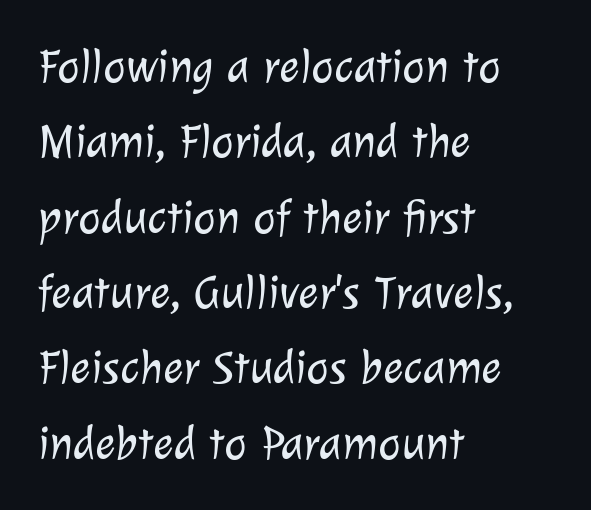
The image shows 48 px light sans-serif type; set left-aligned, normal line spacing (1.57x), normal letter spacing, not underlined; low stroke contrast and a medium x-height.
